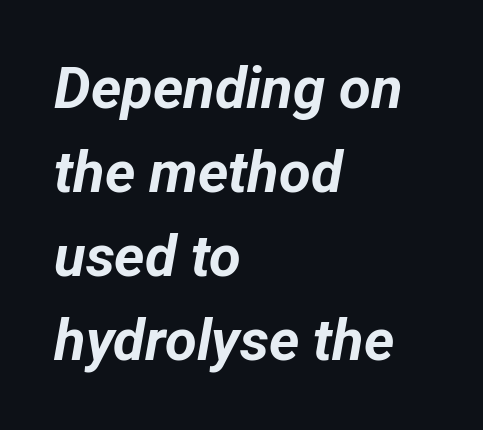
The typesetting leans heavy: a genuine bold. Character widths vary here, with narrow letters taking less room than wide ones. Leading: standard. Letters rest on an invisible, unmarked baseline. These lines stack with their left ends in a neat column. This is oblique type, the kind used for emphasis or titles.
